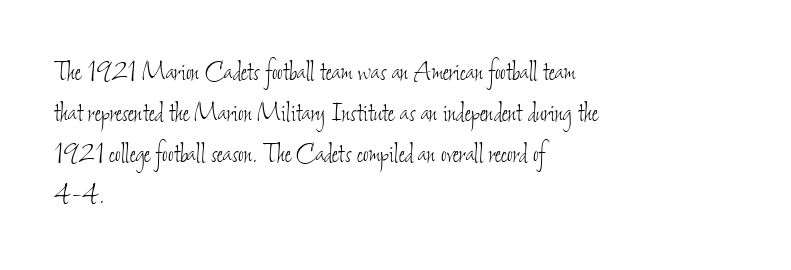
Q: Is the text bold? A: No.
Q: Is the text underlined? A: No.
Q: How is the paragraph aligned? A: Left-aligned.
Q: Is the spacing between letters normal or unusually wide? A: Normal.
Q: Is the spacing between lines tight, normal or loose? A: Normal.
Q: Width (condensed, normal, or wide)? A: Condensed.
Q: Stroke contrast? A: Low.
Q: x-height? A: Small.
Q: Monospaced? A: No.
